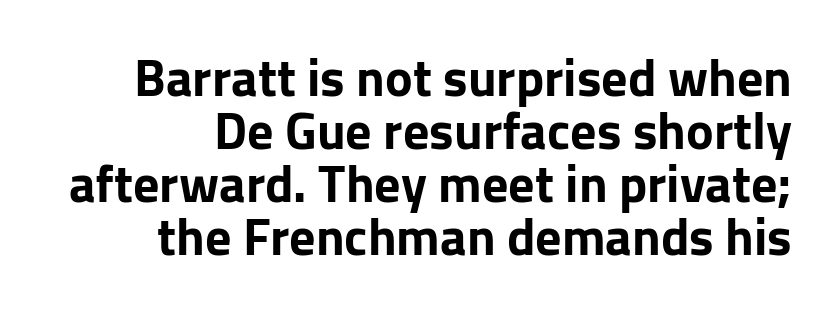
{"serif": "no", "italic": "no", "bold": "yes", "weight": "bold", "width": "normal", "stroke_contrast": "low", "x_height": "medium", "monospaced": "no", "underline": "no", "align": "right", "line_spacing": "tight", "line_spacing_ratio": 1.02, "letter_spacing": "normal", "letter_spacing_em": 0.0, "glyph_px": 52}
